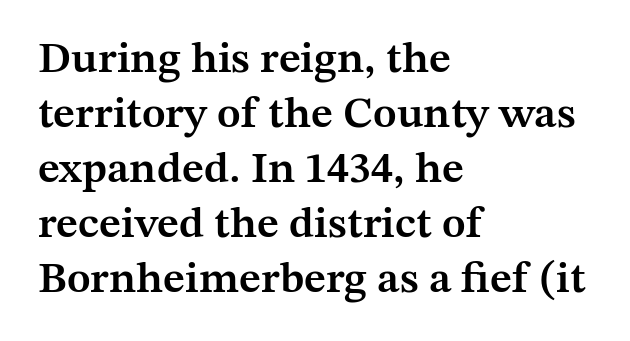
The image shows 44 px semibold serif type, upright; set left-aligned, normal line spacing (1.25x), normal letter spacing, not underlined; medium stroke contrast and a medium x-height.
